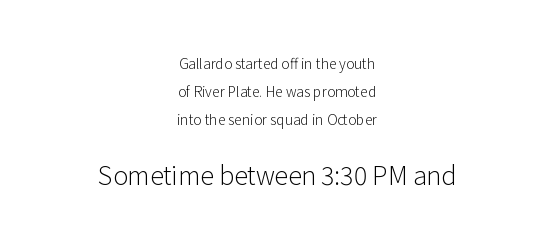
{"italic": "no", "bold": "no", "underline": "no", "align": "center", "line_spacing": "loose", "line_spacing_ratio": 1.99, "letter_spacing": "normal", "letter_spacing_em": 0.0, "larger_block": "second", "size_ratio": 1.79, "glyph_px": 25}
